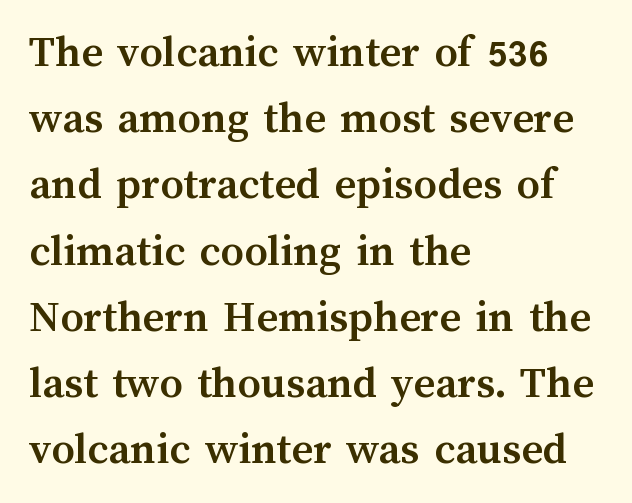
The image shows 46 px semibold type, upright; set left-aligned, normal line spacing (1.44x), normal letter spacing, not underlined; medium stroke contrast and a medium x-height.
